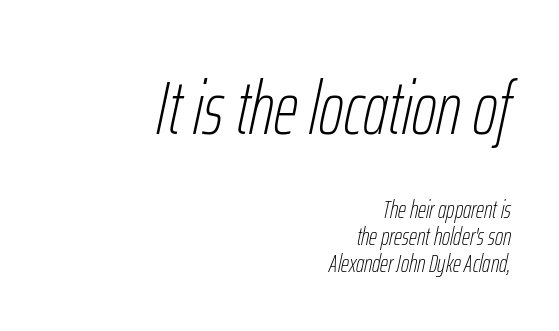
Q: Is the text bold? A: No.
Q: Is the text italic (slanted)? A: Yes, it leans right by about 12 degrees.
Q: Is the text underlined? A: No.
Q: How is the paragraph aligned? A: Right-aligned.
Q: Is the spacing between letters normal or unusually wide? A: Normal.
Q: Is the spacing between lines tight, normal or loose? A: Tight.
Q: Which block of text is set in a larger size, the first (top) or the second (bottom)? A: The first (top) one.
Q: Width (condensed, normal, or wide)? A: Condensed.
Q: Stroke contrast? A: Low.
Q: x-height? A: Medium.
Q: Monospaced? A: No.
